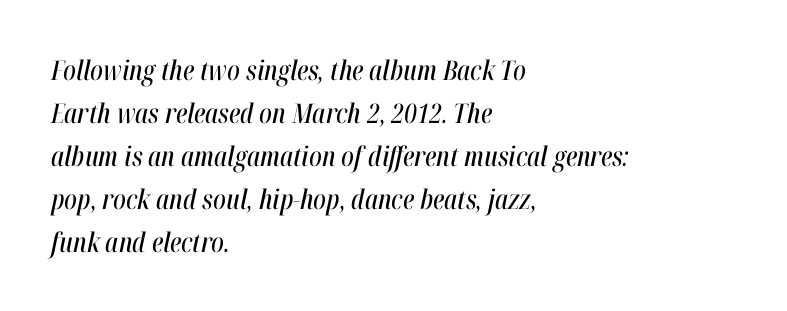
The image shows 27 px text type, italic (leaning right); set left-aligned, normal line spacing (1.59x), normal letter spacing, not underlined.
